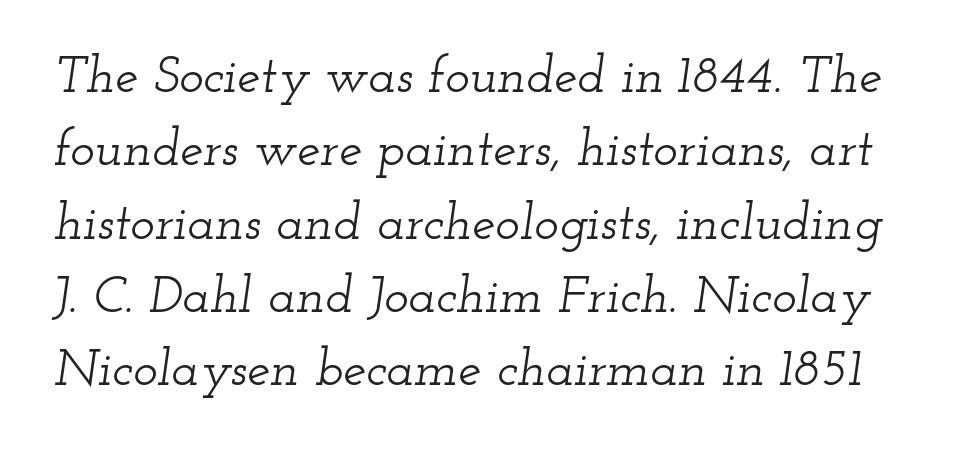
Q: Is the text italic (slanted)? A: Yes, it leans right by about 12 degrees.
Q: Is the typeface a serif or a sans-serif typeface? A: Serif.
Q: Is the text underlined? A: No.
Q: Is the spacing between letters normal or unusually wide? A: Normal.
Q: Is the spacing between lines tight, normal or loose? A: Normal.
Q: Width (condensed, normal, or wide)? A: Wide.
Q: Stroke contrast? A: Low.
Q: x-height? A: Small.
Q: Monospaced? A: No.
